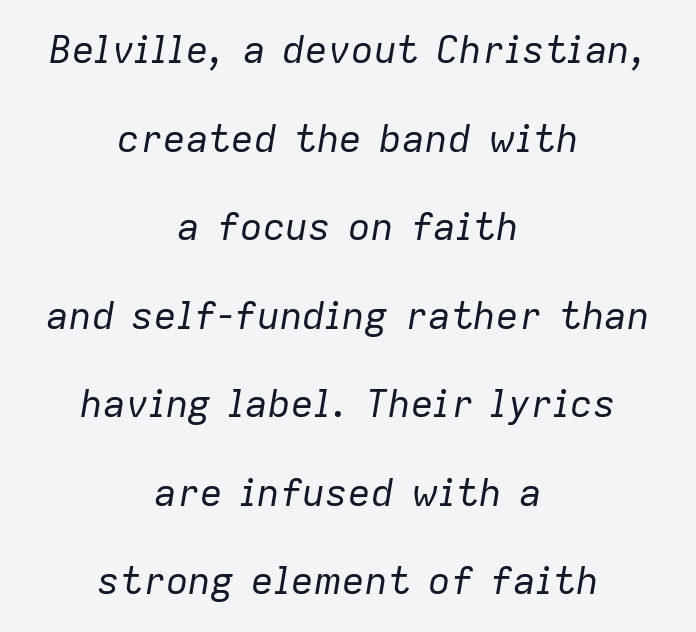
Q: Is the text bold? A: No.
Q: Is the text italic (slanted)? A: Yes, it leans right by about 9 degrees.
Q: Is the text underlined? A: No.
Q: How is the paragraph aligned? A: Centered.
Q: Is the spacing between letters normal or unusually wide? A: Normal.
Q: Is the spacing between lines tight, normal or loose? A: Loose.
Q: Width (condensed, normal, or wide)? A: Normal.
Q: Stroke contrast? A: Low.
Q: x-height? A: Medium.
Q: Monospaced? A: No.
